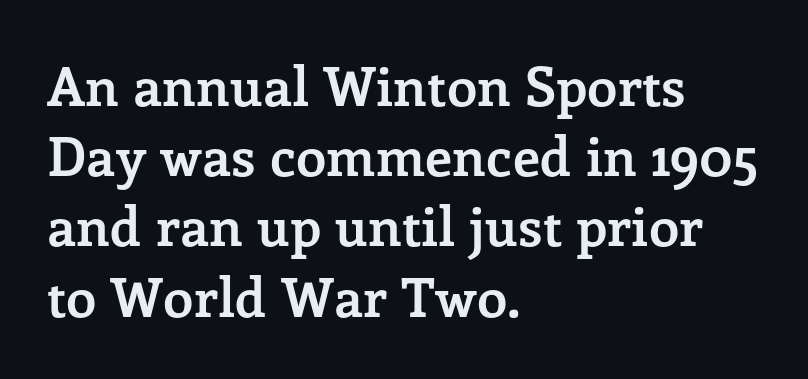
The image shows 54 px semibold serif type, upright; set left-aligned, normal line spacing (1.3x), normal letter spacing, not underlined; low stroke contrast and a medium x-height.
